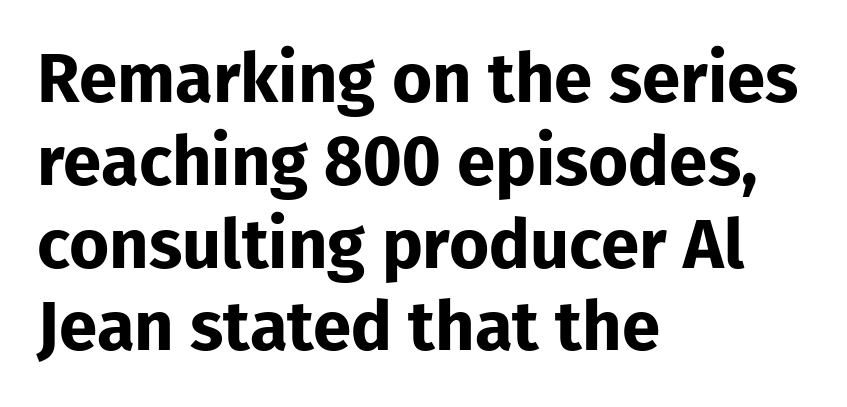
Q: Is the text bold? A: Yes.
Q: Is the text italic (slanted)? A: No, it is upright.
Q: Is the typeface a serif or a sans-serif typeface? A: Sans-serif.
Q: Is the text underlined? A: No.
Q: How is the paragraph aligned? A: Left-aligned.
Q: Is the spacing between letters normal or unusually wide? A: Normal.
Q: Width (condensed, normal, or wide)? A: Normal.
Q: Stroke contrast? A: Low.
Q: x-height? A: Medium.
Q: Monospaced? A: No.
